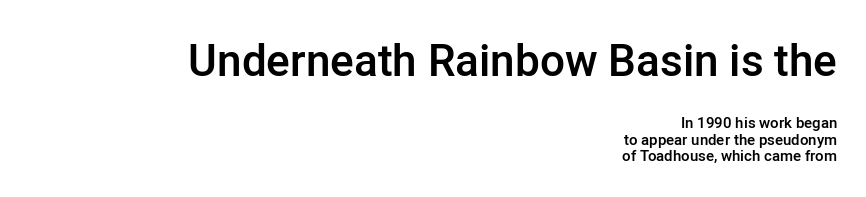
{"serif": "no", "italic": "no", "bold": "semi", "weight": "semibold", "width": "normal", "stroke_contrast": "low", "x_height": "medium", "monospaced": "no", "underline": "no", "align": "right", "line_spacing": "tight", "line_spacing_ratio": 1.09, "letter_spacing": "normal", "letter_spacing_em": 0.0, "larger_block": "first", "size_ratio": 2.93, "glyph_px": 44}
